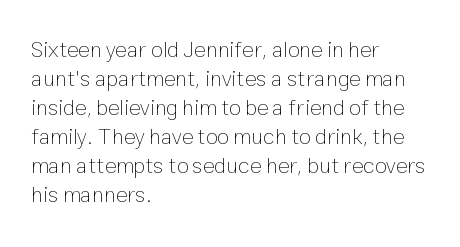
Q: Is the text bold? A: No.
Q: Is the text italic (slanted)? A: No, it is upright.
Q: Is the text underlined? A: No.
Q: How is the paragraph aligned? A: Left-aligned.
Q: Is the spacing between letters normal or unusually wide? A: Normal.
Q: Is the spacing between lines tight, normal or loose? A: Normal.
